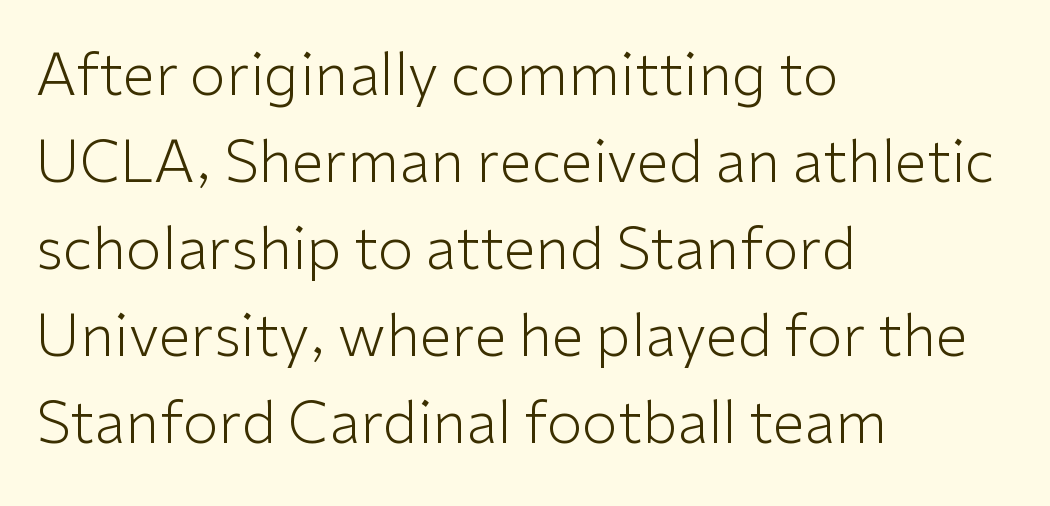
Q: Is the text bold? A: No.
Q: Is the text italic (slanted)? A: No, it is upright.
Q: Is the typeface a serif or a sans-serif typeface? A: Sans-serif.
Q: Is the text underlined? A: No.
Q: How is the paragraph aligned? A: Left-aligned.
Q: Is the spacing between letters normal or unusually wide? A: Normal.
Q: Is the spacing between lines tight, normal or loose? A: Normal.
Q: Width (condensed, normal, or wide)? A: Normal.
Q: Stroke contrast? A: Low.
Q: x-height? A: Medium.
Q: Monospaced? A: No.
